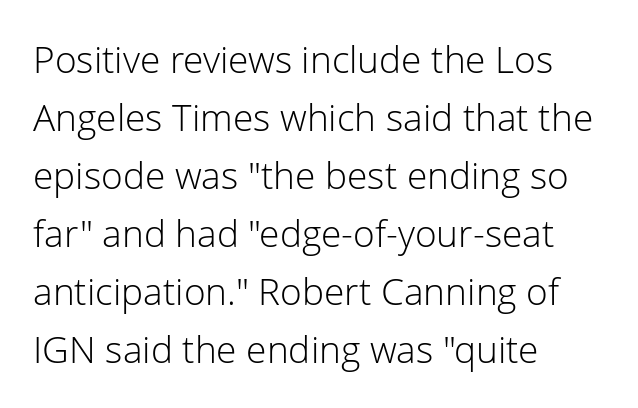
{"serif": "no", "italic": "no", "bold": "no", "weight": "light", "width": "normal", "stroke_contrast": "low", "x_height": "medium", "monospaced": "no", "underline": "no", "align": "left", "line_spacing": "normal", "line_spacing_ratio": 1.57, "letter_spacing": "normal", "letter_spacing_em": 0.0, "glyph_px": 37}
